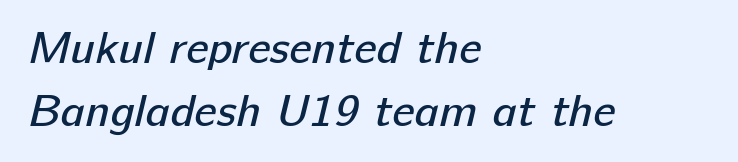
The designer went with a sans here, leaving each stem footless. Spacing verdict: proportional, widths tailored to each character. The block of text has a typical density, with ordinary space between rows. The weight tops out at a normal text grade. Typeset ragged right — the left edge is the straight one. Words float on clear page, feet unadorned.
